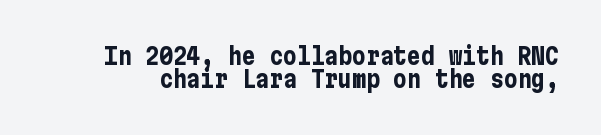
Q: Is the text bold? A: Yes.
Q: Is the text italic (slanted)? A: No, it is upright.
Q: Is the text underlined? A: No.
Q: Is the spacing between letters normal or unusually wide? A: Normal.
Q: Is the spacing between lines tight, normal or loose? A: Tight.
